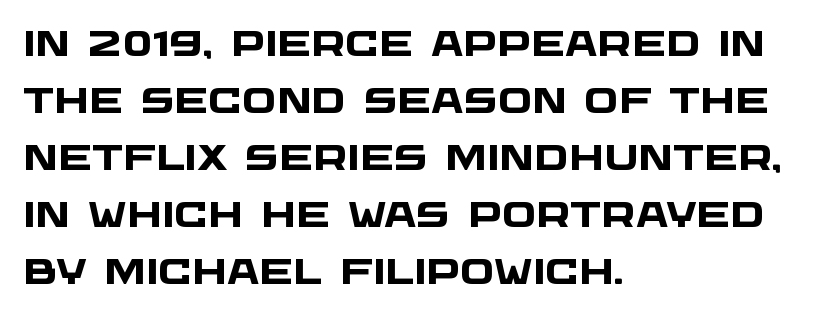
Each letter's strokes conclude bluntly, with no projecting serifs. You could not count columns in this text — the font is proportionally spaced. The baseline area is clear. Each new line begins a customary step beneath the previous one.
